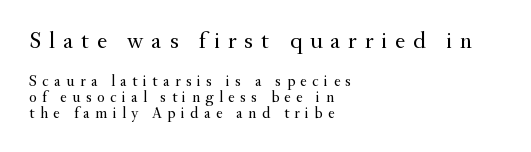
{"italic": "no", "bold": "no", "underline": "no", "align": "left", "line_spacing": "tight", "line_spacing_ratio": 1.02, "letter_spacing": "wide", "letter_spacing_em": 0.33, "larger_block": "first", "size_ratio": 1.5, "glyph_px": 24}
